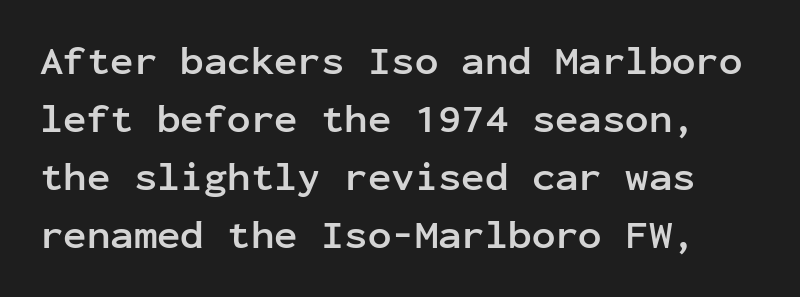
{"serif": "no", "italic": "no", "bold": "yes", "weight": "semibold", "width": "normal", "stroke_contrast": "low", "x_height": "medium", "monospaced": "yes", "underline": "no", "line_spacing": "normal", "line_spacing_ratio": 1.49, "letter_spacing": "normal", "letter_spacing_em": 0.0, "glyph_px": 39}
